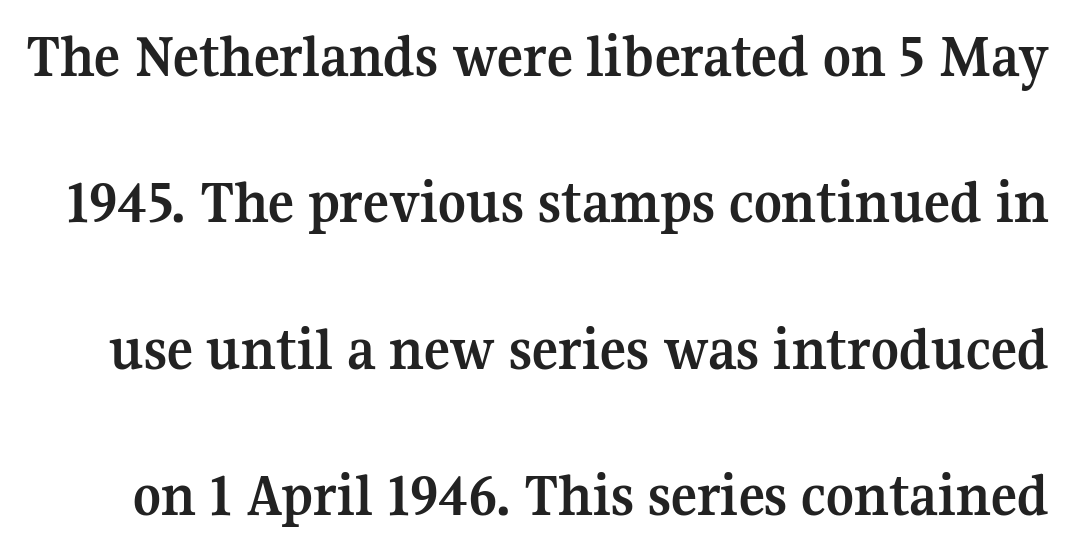
The image shows 61 px semibold serif type, upright; set loose line spacing (2.4x), normal letter spacing, not underlined; medium stroke contrast and a medium x-height.
